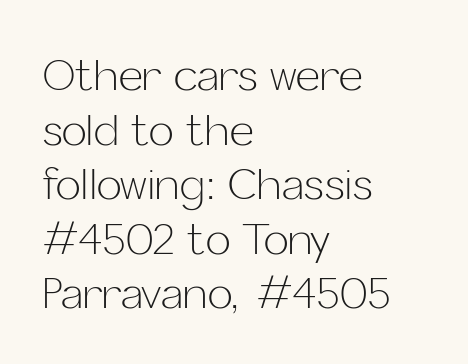
Q: Is the text bold? A: No.
Q: Is the text italic (slanted)? A: No, it is upright.
Q: Is the typeface a serif or a sans-serif typeface? A: Sans-serif.
Q: Is the text underlined? A: No.
Q: How is the paragraph aligned? A: Left-aligned.
Q: Is the spacing between letters normal or unusually wide? A: Normal.
Q: Is the spacing between lines tight, normal or loose? A: Normal.
Q: Width (condensed, normal, or wide)? A: Normal.
Q: Stroke contrast? A: Low.
Q: x-height? A: Medium.
Q: Monospaced? A: No.
